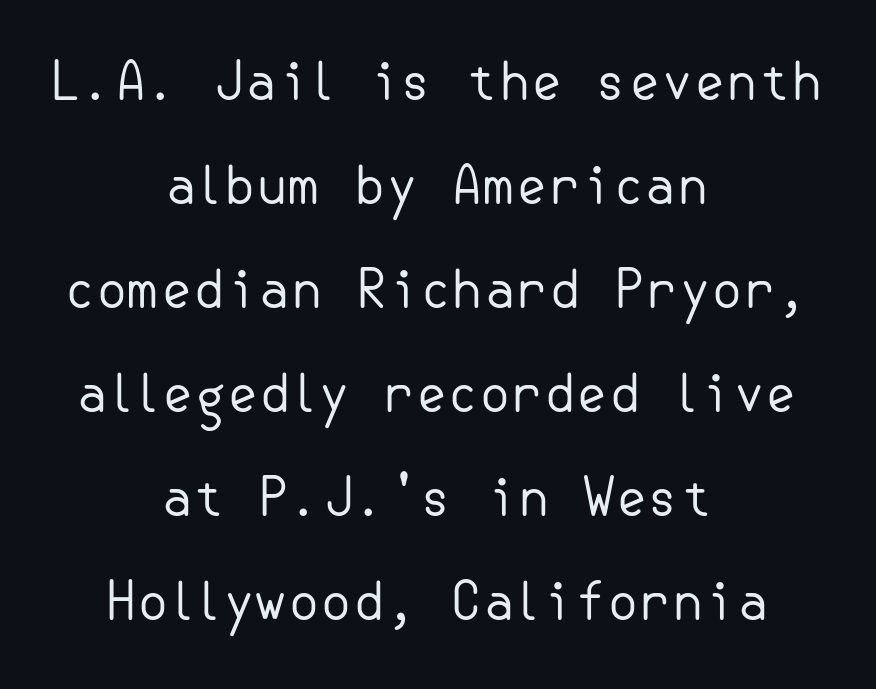
Q: Is the text bold? A: No.
Q: Is the text italic (slanted)? A: No, it is upright.
Q: Is the typeface a serif or a sans-serif typeface? A: Sans-serif.
Q: Is the text underlined? A: No.
Q: How is the paragraph aligned? A: Centered.
Q: Is the spacing between letters normal or unusually wide? A: Normal.
Q: Is the spacing between lines tight, normal or loose? A: Loose.
Q: Width (condensed, normal, or wide)? A: Normal.
Q: Stroke contrast? A: Low.
Q: x-height? A: Small.
